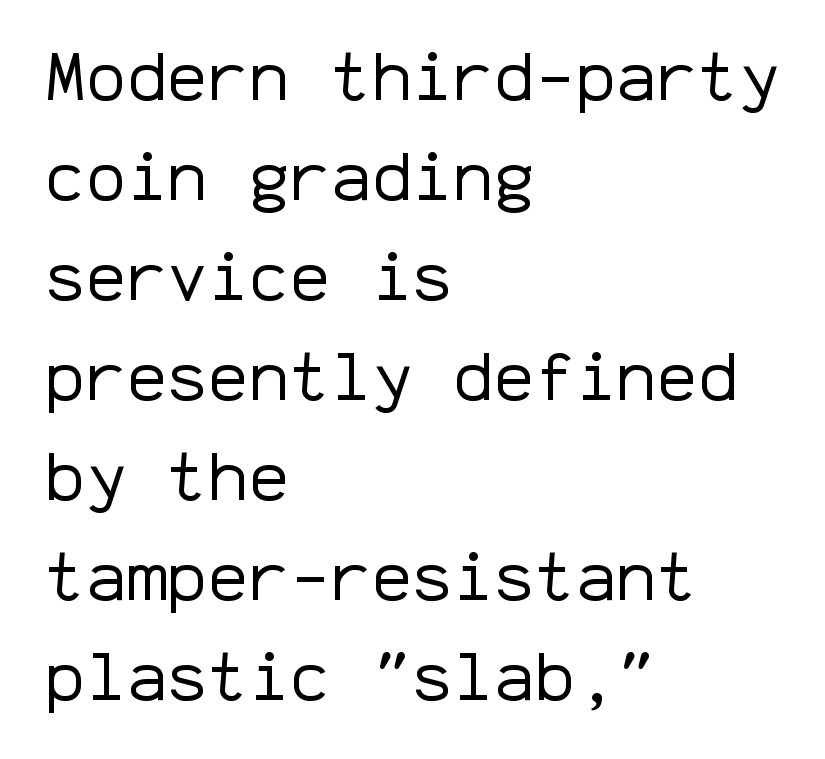
Q: Is the text bold? A: No.
Q: Is the text italic (slanted)? A: No, it is upright.
Q: Is the typeface a serif or a sans-serif typeface? A: Sans-serif.
Q: Is the text underlined? A: No.
Q: How is the paragraph aligned? A: Left-aligned.
Q: Is the spacing between letters normal or unusually wide? A: Normal.
Q: Is the spacing between lines tight, normal or loose? A: Normal.
Q: Width (condensed, normal, or wide)? A: Normal.
Q: Stroke contrast? A: Low.
Q: x-height? A: Medium.
Q: Monospaced? A: Yes.
